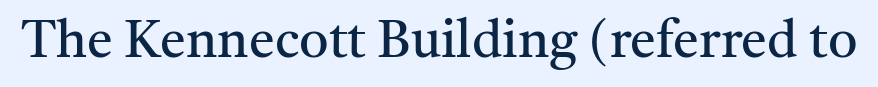
Short note: letters normally spaced. Designer's note — italics off, roman on. Bare-footed words on every line. Nothing heavy about these letters — not bold at all.
